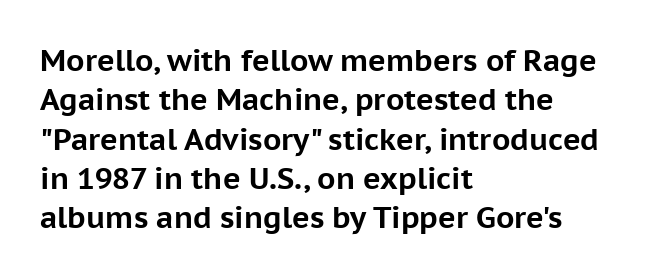
Q: Is the text bold? A: Yes.
Q: Is the text italic (slanted)? A: No, it is upright.
Q: Is the typeface a serif or a sans-serif typeface? A: Sans-serif.
Q: Is the text underlined? A: No.
Q: How is the paragraph aligned? A: Left-aligned.
Q: Is the spacing between letters normal or unusually wide? A: Normal.
Q: Is the spacing between lines tight, normal or loose? A: Normal.
Q: Width (condensed, normal, or wide)? A: Normal.
Q: Stroke contrast? A: Low.
Q: x-height? A: Medium.
Q: Monospaced? A: No.
